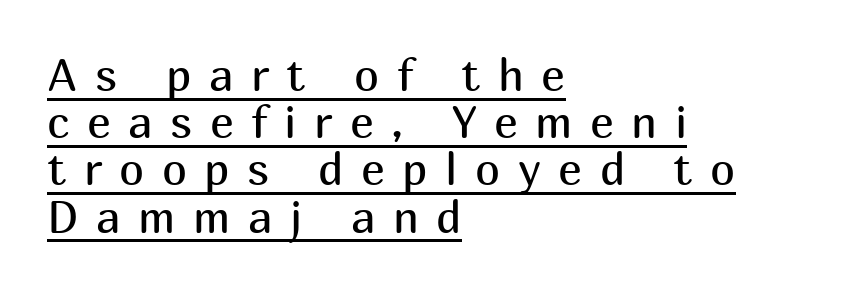
Q: Is the text bold? A: No.
Q: Is the text italic (slanted)? A: No, it is upright.
Q: Is the typeface a serif or a sans-serif typeface? A: Sans-serif.
Q: Is the text underlined? A: Yes.
Q: How is the paragraph aligned? A: Left-aligned.
Q: Is the spacing between letters normal or unusually wide? A: Unusually wide.
Q: Is the spacing between lines tight, normal or loose? A: Tight.
Q: Width (condensed, normal, or wide)? A: Normal.
Q: Stroke contrast? A: Medium.
Q: x-height? A: Medium.
Q: Monospaced? A: No.
